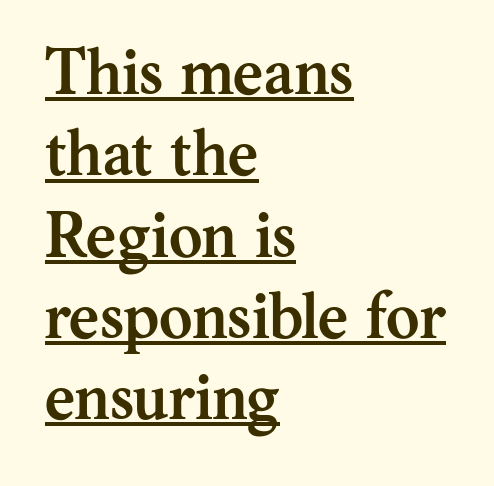
Q: Is the text bold? A: Yes.
Q: Is the text italic (slanted)? A: No, it is upright.
Q: Is the typeface a serif or a sans-serif typeface? A: Serif.
Q: Is the text underlined? A: Yes.
Q: How is the paragraph aligned? A: Left-aligned.
Q: Is the spacing between letters normal or unusually wide? A: Normal.
Q: Is the spacing between lines tight, normal or loose? A: Normal.
Q: Width (condensed, normal, or wide)? A: Normal.
Q: Stroke contrast? A: Medium.
Q: x-height? A: Medium.
Q: Monospaced? A: No.
